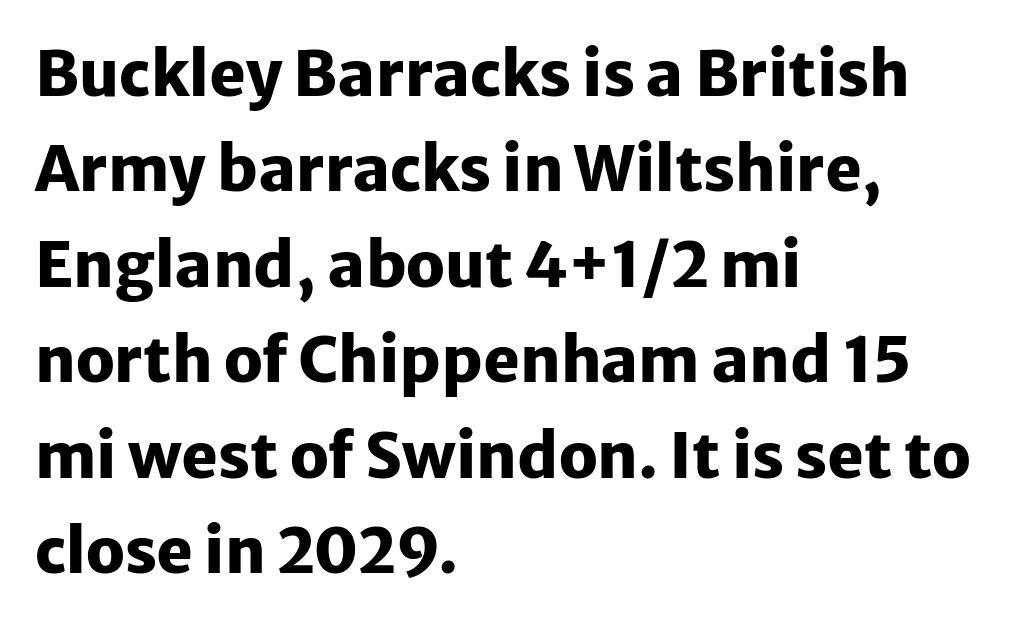
{"serif": "no", "italic": "no", "bold": "yes", "weight": "heavy", "width": "normal", "stroke_contrast": "low", "x_height": "medium", "monospaced": "no", "underline": "no", "align": "left", "line_spacing": "normal", "line_spacing_ratio": 1.54, "letter_spacing": "normal", "letter_spacing_em": 0.0, "glyph_px": 62}
